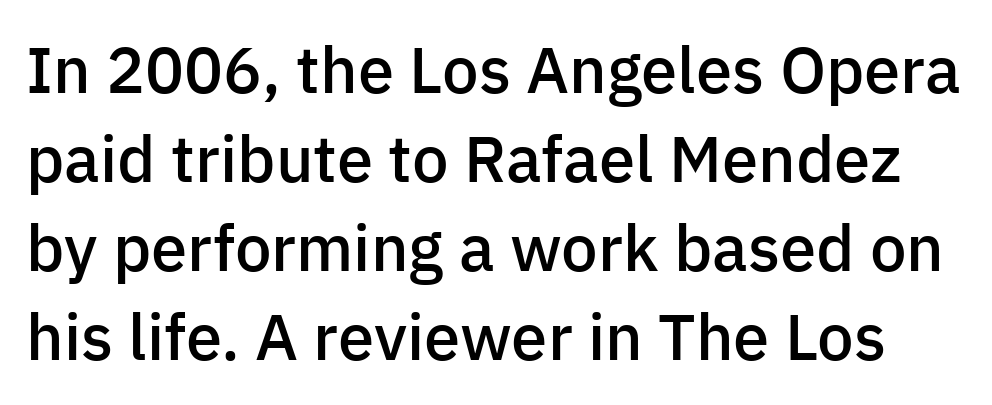
{"serif": "no", "italic": "no", "bold": "semi", "weight": "semibold", "width": "normal", "stroke_contrast": "low", "x_height": "medium", "monospaced": "no", "underline": "no", "line_spacing": "normal", "line_spacing_ratio": 1.37, "letter_spacing": "normal", "letter_spacing_em": 0.0, "glyph_px": 65}
